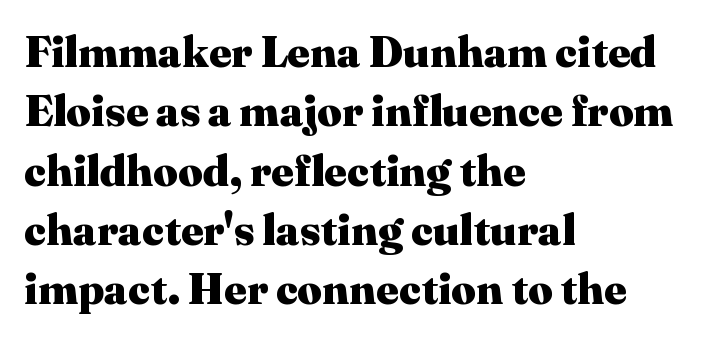
The characters display serif detailing at their extremities. The space between consecutive lines is moderate. Does the copy run flush right? No — it runs flush left. Set as a true bold cut, around the 700 mark. Is this a fixed-width face? No — the glyphs have proportional, varying widths.
